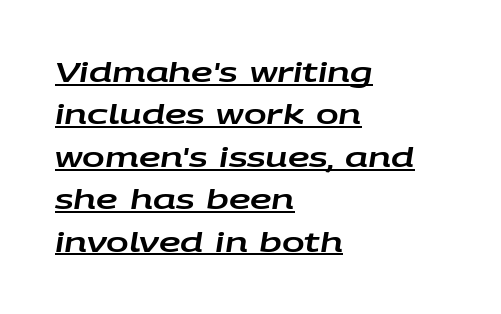
{"italic": "yes", "lean": "right", "slant_degrees": 9, "underline": "yes", "align": "left", "line_spacing": "normal", "line_spacing_ratio": 1.57, "letter_spacing": "normal", "letter_spacing_em": 0.0, "glyph_px": 27}
